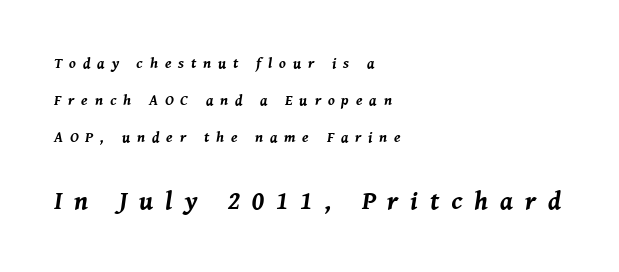
Quick note: interline space is abundant. Horizontal alignment here is leftward, the default for most running prose. Caption: bold face, heavy strokes. Someone cranked the tracking dial way up on this one. The strip under each line holds only bare page. The rendering applies a slant to the glyphs.
